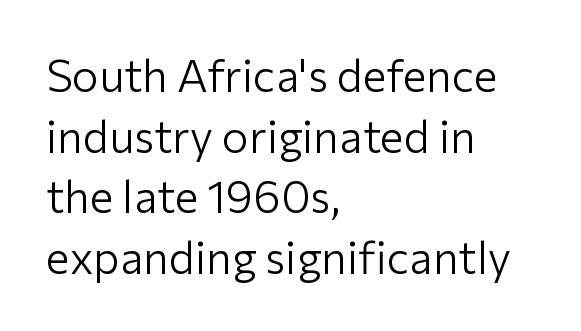
The image shows 45 px light sans-serif type, upright; set left-aligned, normal line spacing (1.35x), normal letter spacing, not underlined; low stroke contrast and a medium x-height.
